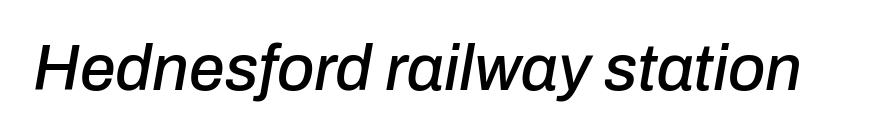
{"italic": "yes", "lean": "right", "slant_degrees": 10, "width": "normal", "stroke_contrast": "low", "x_height": "medium", "monospaced": "no", "underline": "no", "letter_spacing": "normal", "letter_spacing_em": 0.0, "glyph_px": 64}
